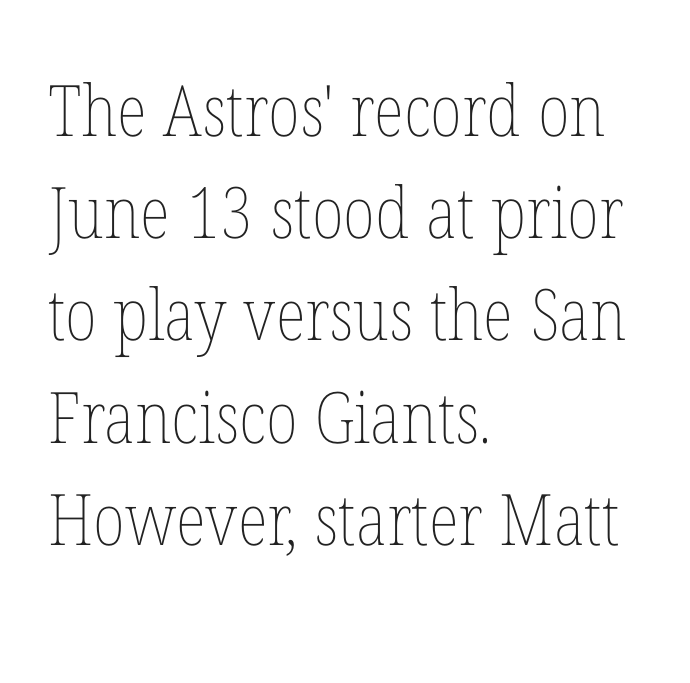
Think of a printed novel: that variable character pitch is what you see here. Compared with a typical body face, this is equally light or lighter still. Default kerning and tracking; the words read as compact shapes. Baseline-to-baseline distance is the conventional proportion of letter height. Rule under the text: the space is simply empty. Notice how the stems are strictly vertical — no italics here.
